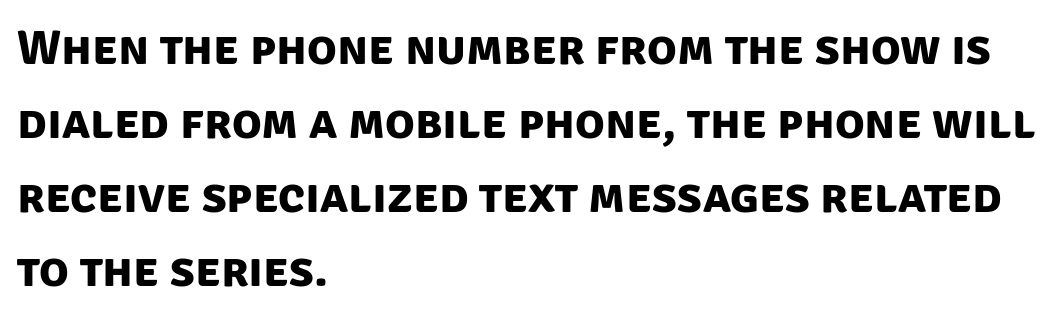
The characters display no serif detailing; their extremities are plain. What stands out about the letter spacing? Nothing — it is the standard amount. If you measured baseline to baseline, you'd find a middling distance. Visually the block forms a straight wall on the left and a jagged coastline on the right.
